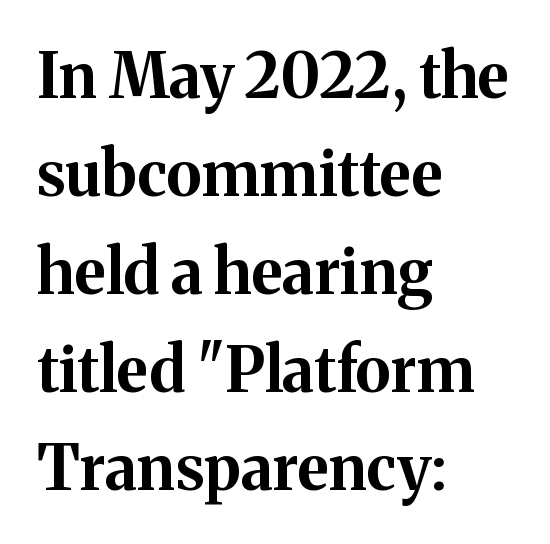
The image shows 62 px bold serif type, upright; set left-aligned, normal line spacing (1.58x), normal letter spacing, not underlined; medium stroke contrast and a medium x-height.
